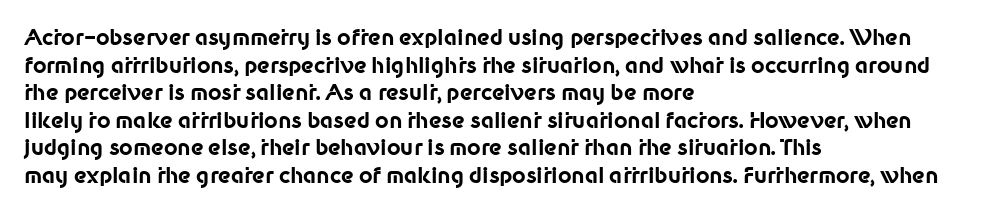
{"italic": "no", "bold": "yes", "underline": "no", "align": "left", "line_spacing": "normal", "line_spacing_ratio": 1.31, "letter_spacing": "normal", "letter_spacing_em": 0.0, "glyph_px": 21}
